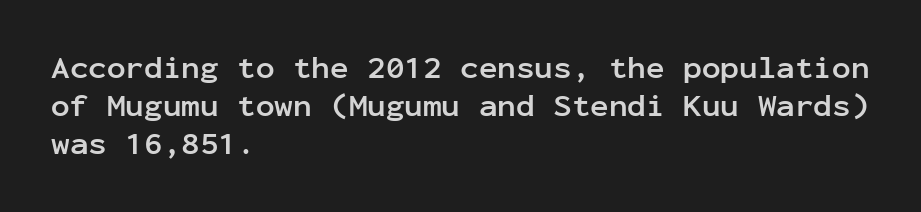
Standard letterfit; no display-style spreading of the glyphs. The rendering uses typewriter-style spacing with identical character cells. The glyphs have the mass of a bold cut. The area under the type is left untouched. These lines are composed in type without serifs. All the whitespace from short lines collects on the right.
